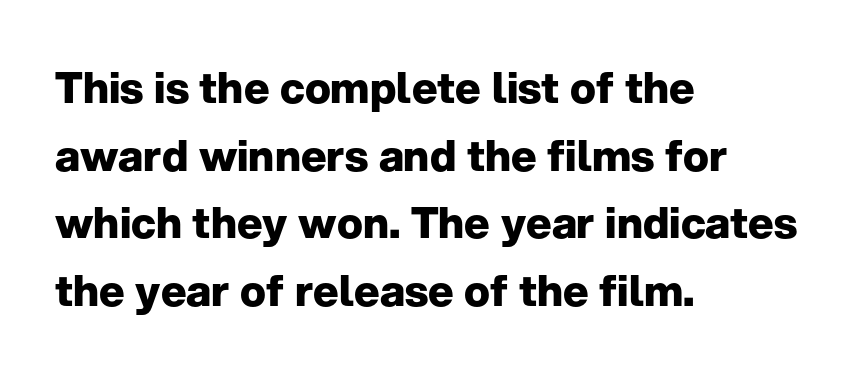
{"serif": "no", "italic": "no", "bold": "yes", "weight": "heavy", "width": "normal", "stroke_contrast": "low", "x_height": "medium", "monospaced": "no", "underline": "no", "align": "left", "line_spacing": "normal", "line_spacing_ratio": 1.57, "letter_spacing": "normal", "letter_spacing_em": 0.0, "glyph_px": 43}
